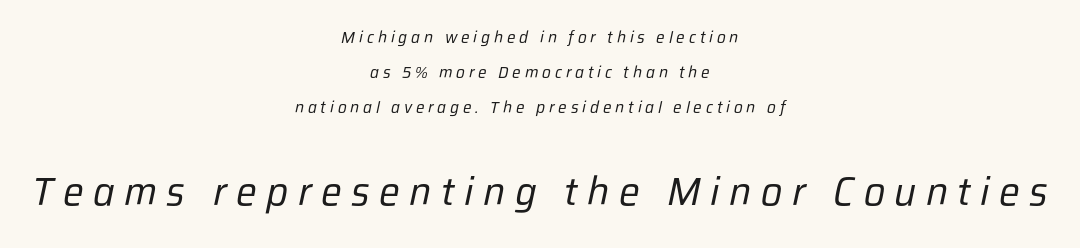
Is this a heavy cut? Hardly; it is regular or lighter. Larger block? The one below; the one above is distinctly smaller. The baseline area is clear. The letters are slanted; this is an italic face.
